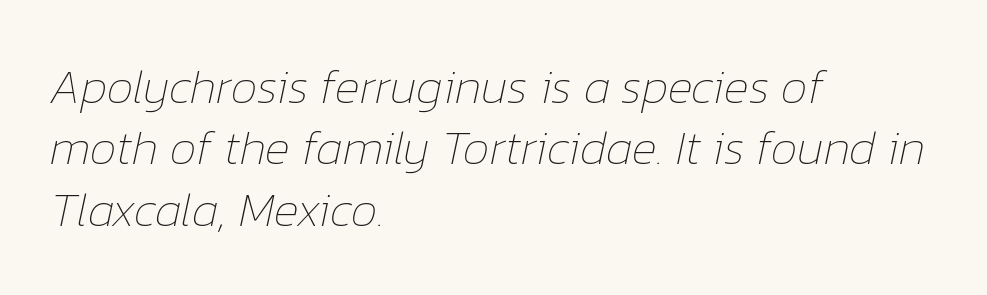
Students, observe: this is what conventionally led text looks like. The weight tops out at a normal text grade. Character widths vary here, with narrow letters taking less room than wide ones. A typesetter would call this zero additional tracking. Alignment: flush left. The baseline area is clear.
